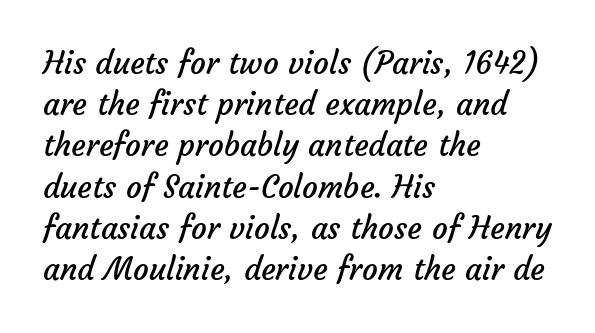
Q: Is the text bold? A: No.
Q: Is the typeface a serif or a sans-serif typeface? A: Sans-serif.
Q: Is the text underlined? A: No.
Q: How is the paragraph aligned? A: Left-aligned.
Q: Is the spacing between letters normal or unusually wide? A: Normal.
Q: Is the spacing between lines tight, normal or loose? A: Normal.
Q: Width (condensed, normal, or wide)? A: Normal.
Q: Stroke contrast? A: Low.
Q: x-height? A: Medium.
Q: Monospaced? A: No.
